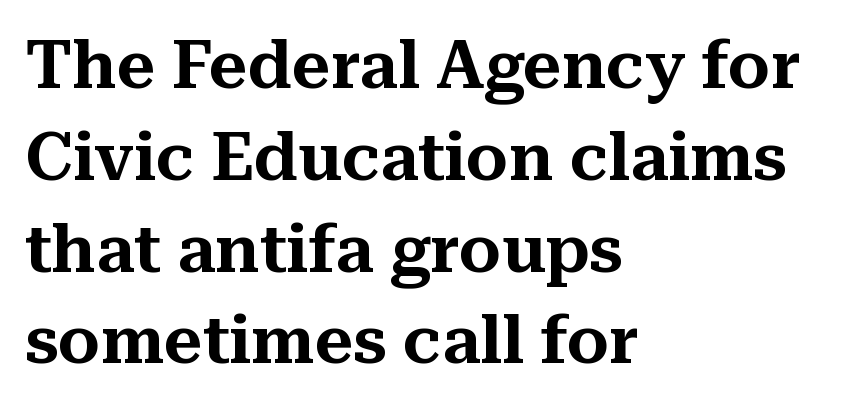
The image shows 67 px serif type, upright; set left-aligned, normal line spacing (1.37x), normal letter spacing, not underlined; medium stroke contrast and a medium x-height.
